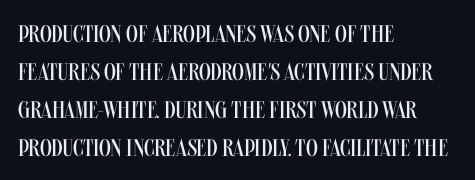
Q: Is the text bold? A: No.
Q: Is the text italic (slanted)? A: No, it is upright.
Q: Is the text underlined? A: No.
Q: How is the paragraph aligned? A: Left-aligned.
Q: Is the spacing between letters normal or unusually wide? A: Normal.
Q: Is the spacing between lines tight, normal or loose? A: Normal.
